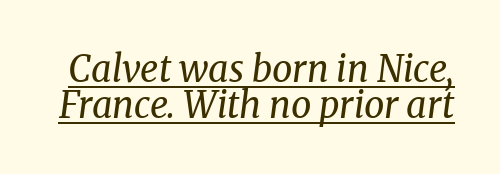
The rendering shows small feet on the letterforms — a serif design. Caption: lettering with a line underneath. This sample has the flowing, uneven cadence of proportional lettering. Weight class: somewhere from thin through regular. Successive baselines arrive quickly, one right under another.
